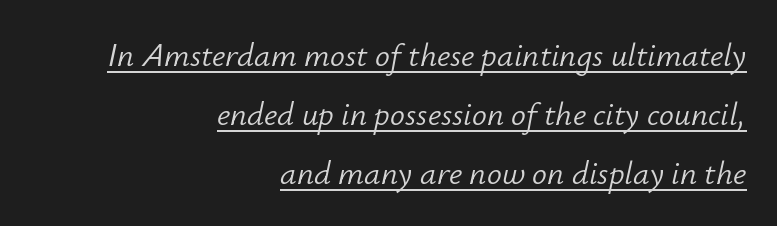
Posture: slanted. Each stroke keeps to a modest, everyday thickness or less. Right-aligned paragraph, ragged on the left. Spacing verdict: proportional, widths tailored to each character.
